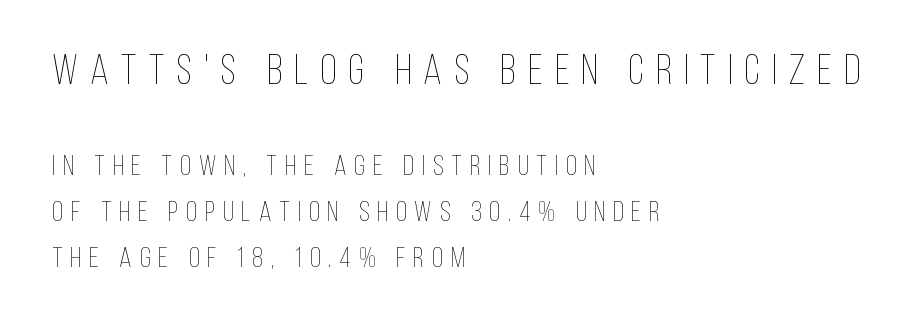
Q: Is the text bold? A: No.
Q: Is the text italic (slanted)? A: No, it is upright.
Q: Is the text underlined? A: No.
Q: How is the paragraph aligned? A: Left-aligned.
Q: Is the spacing between letters normal or unusually wide? A: Unusually wide.
Q: Is the spacing between lines tight, normal or loose? A: Normal.
Q: Which block of text is set in a larger size, the first (top) or the second (bottom)? A: The first (top) one.
Q: Width (condensed, normal, or wide)? A: Condensed.
Q: Stroke contrast? A: Low.
Q: x-height? A: Large.
Q: Monospaced? A: No.
